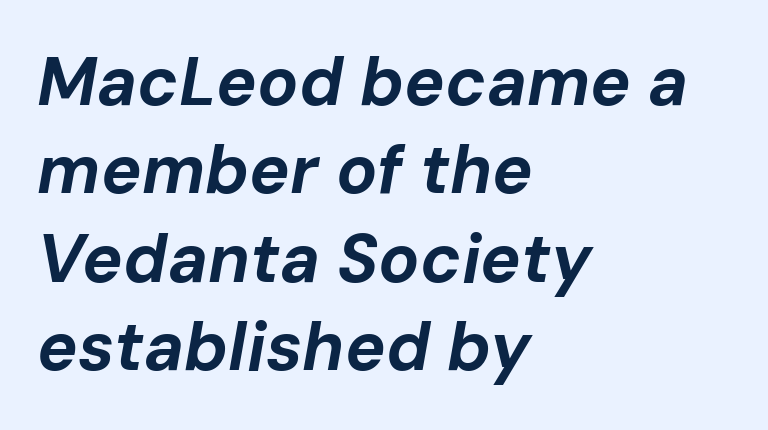
Caption: bold face, heavy strokes. The specimen omits any rule beneath the text block's lines. The letters sit at their default tracking, neither squeezed nor spread. Spacing verdict: proportional, widths tailored to each character. Rows of type keep a routine distance in the vertical direction.
